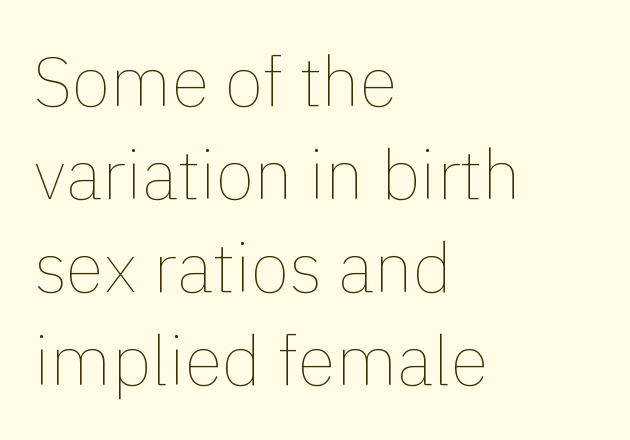
Looks like regular typesetting: each glyph gets only the width it needs. A light-to-regular cut is what we see here. Tall strokes in this sample are plumb rather than angled. In terms of leading, this rendering sits right in the middle.
